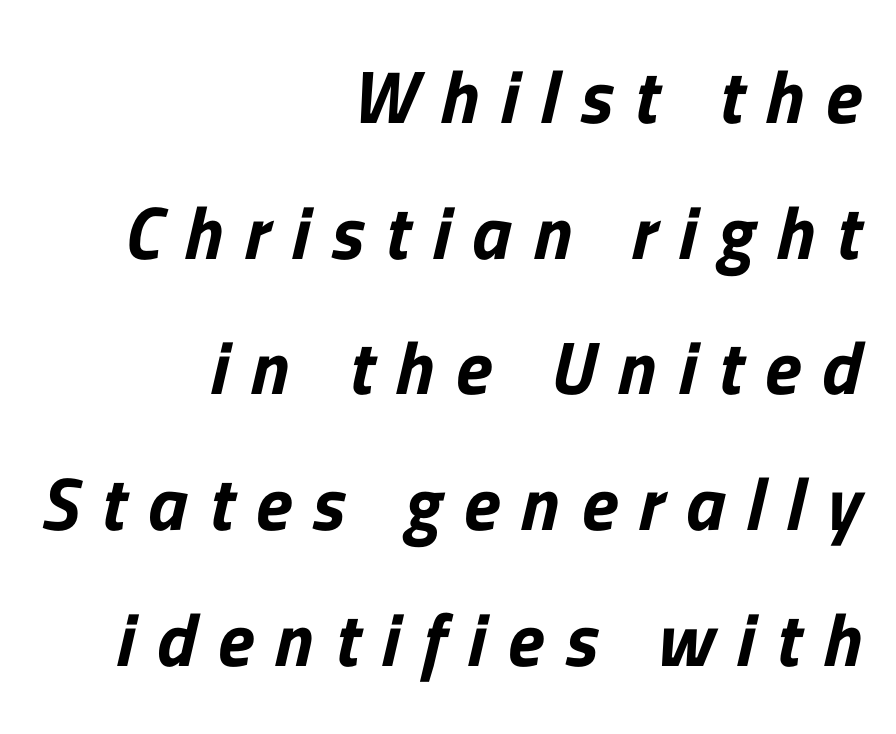
The image shows 75 px sans-serif type; set right-aligned, line spacing 1.81x, unusually wide letter spacing (+0.29 em), not underlined; low stroke contrast and a medium x-height.
